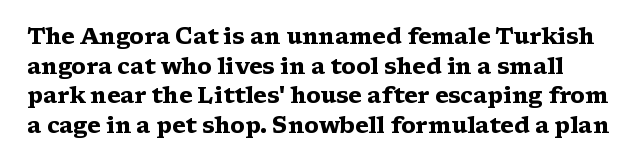
Q: Is the text bold? A: Yes.
Q: Is the text italic (slanted)? A: No, it is upright.
Q: Is the text underlined? A: No.
Q: Is the spacing between letters normal or unusually wide? A: Normal.
Q: Is the spacing between lines tight, normal or loose? A: Normal.
